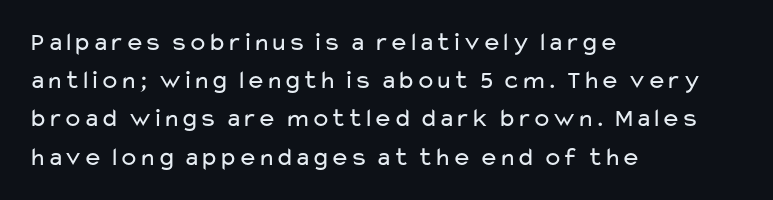
The image shows 26 px text type, upright; set left-aligned, normal line spacing (1.47x), normal letter spacing, not underlined.
